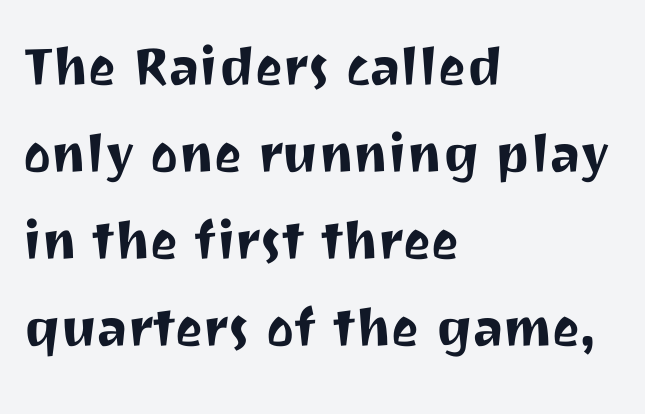
Line spacing here is normal. Is the letter spacing exaggerated? No — it looks like the ordinary default. The text block is weighted toward the left margin, trailing off unevenly rightward. The rendering uses natural spacing where letterforms have individual widths.
